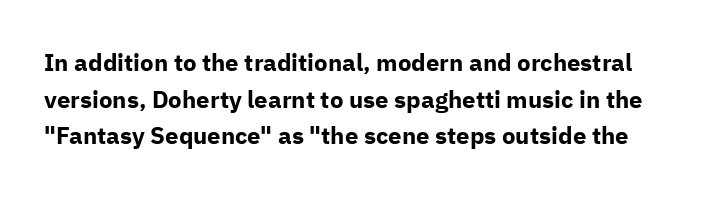
The image shows 24 px bold type, upright; set normal line spacing (1.53x), normal letter spacing, not underlined.
